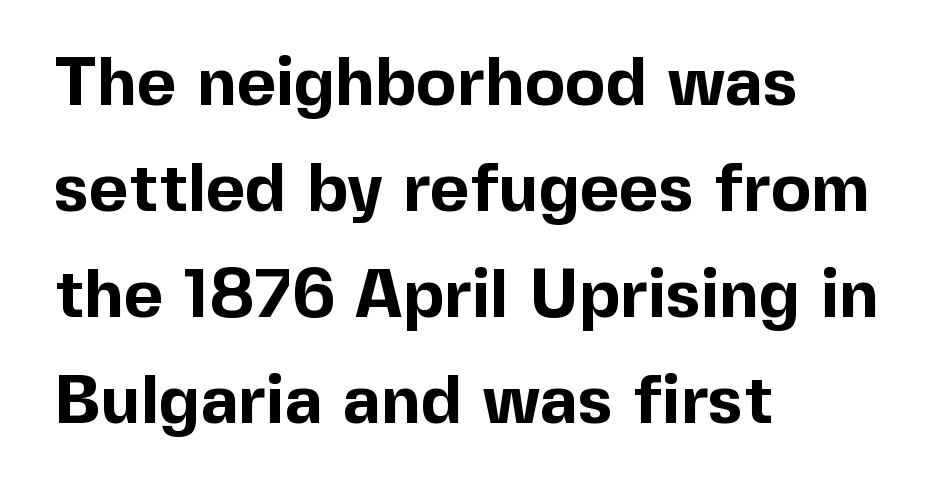
Has an underline been added? It has not. The typeface chosen for these lines omits serifs. If you drew a ruler down the left edge, every line would touch it. Here the glyphs are tracked normally, forming tight word shapes. This sample has the flowing, uneven cadence of proportional lettering.
